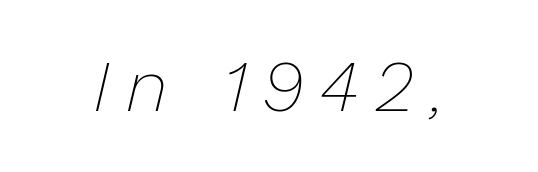
{"italic": "yes", "lean": "right", "slant_degrees": 13, "bold": "no", "weight": "thin", "width": "normal", "stroke_contrast": "low", "x_height": "medium", "monospaced": "no", "underline": "no", "letter_spacing": "wide", "letter_spacing_em": 0.23, "glyph_px": 73}
